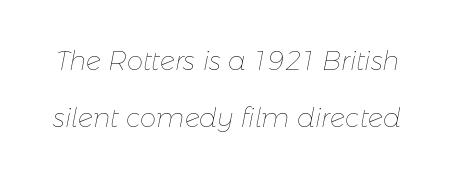
The image shows 26 px text type, italic (leaning right); set loose line spacing (2.2x), normal letter spacing, not underlined.
